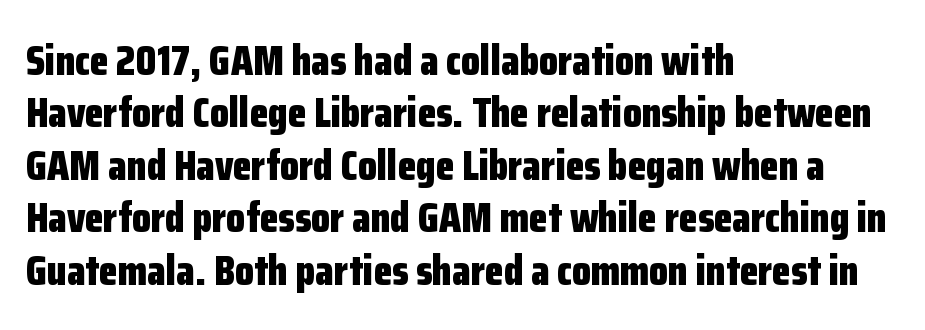
{"serif": "no", "italic": "no", "bold": "yes", "weight": "bold", "width": "condensed", "stroke_contrast": "low", "x_height": "medium", "monospaced": "no", "underline": "no", "align": "left", "line_spacing_ratio": 1.22, "letter_spacing": "normal", "letter_spacing_em": 0.0, "glyph_px": 43}
